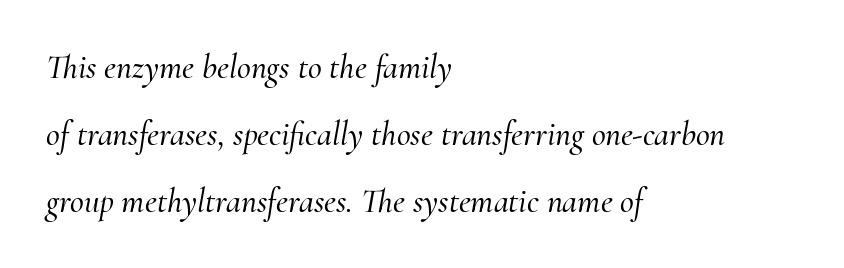
Proportional: the letters do not fall into vertical columns. Nothing unusual about the tracking: characters are spaced as the font intends. In terms of leading, this rendering errs on the spacious side. The designer went with a serif here, giving each stem small feet. Any mark beneath the type? The region is blank.
